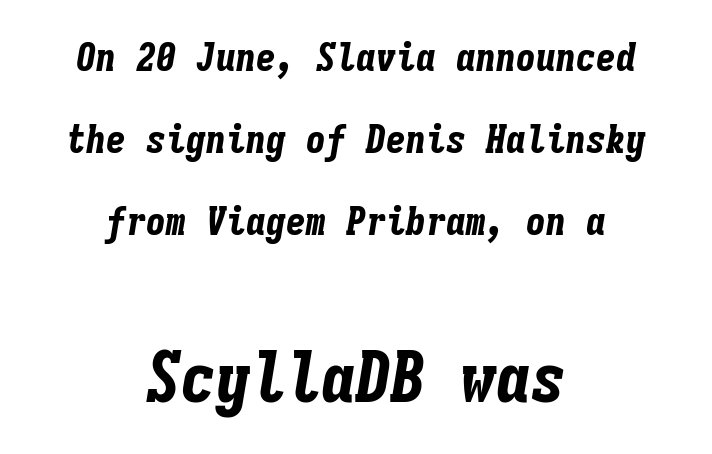
Compared with an ordinary text face, these strokes are far heavier — a full bold. Monospaced: the letters line up in strict vertical columns. Plain, unruled lines of type. The emphasis by scale lands on block number two, below. Is the letter spacing exaggerated? No — it looks like the ordinary default.
